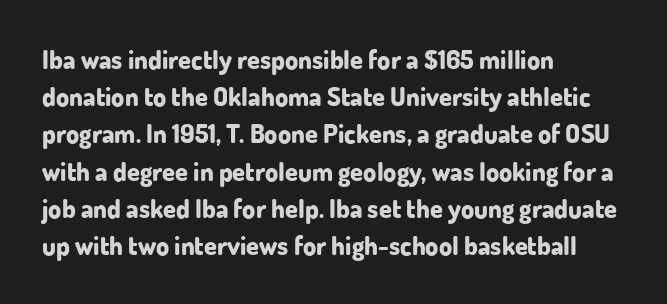
Q: Is the text bold? A: Yes.
Q: Is the text italic (slanted)? A: No, it is upright.
Q: Is the text underlined? A: No.
Q: How is the paragraph aligned? A: Left-aligned.
Q: Is the spacing between letters normal or unusually wide? A: Normal.
Q: Is the spacing between lines tight, normal or loose? A: Normal.
